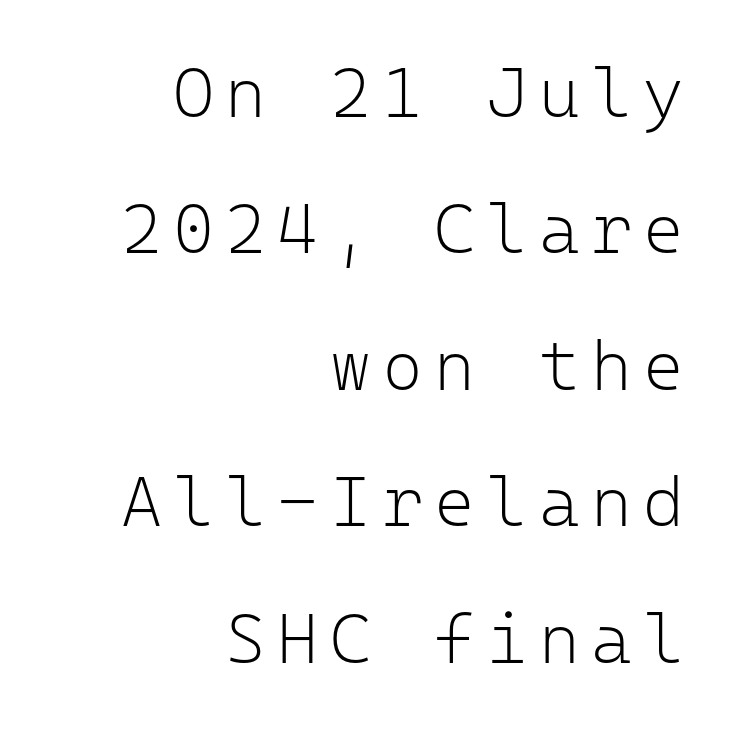
{"serif": "no", "italic": "no", "bold": "no", "weight": "light", "width": "normal", "stroke_contrast": "low", "x_height": "medium", "monospaced": "yes", "underline": "no", "align": "right", "line_spacing": "loose", "line_spacing_ratio": 1.95, "glyph_px": 70}
